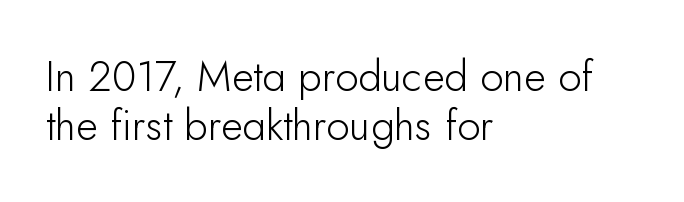
The rendering anchors every line to the left-hand side. This sample uses plain, unmodified letter spacing. Ink coverage per letter is moderate at most. Unmarked baselines from the first word to the last. Does the type have serifs? No, each stem ends abruptly. These lines are rendered in a variable-pitch font.
